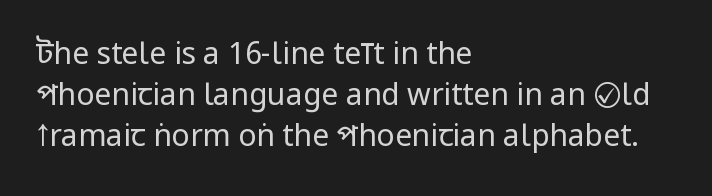
{"serif": "no", "italic": "no", "bold": "no", "weight": "regular", "width": "condensed", "stroke_contrast": "low", "underline": "no", "align": "left", "line_spacing": "normal", "line_spacing_ratio": 1.37, "letter_spacing": "normal", "letter_spacing_em": 0.0, "glyph_px": 30}
